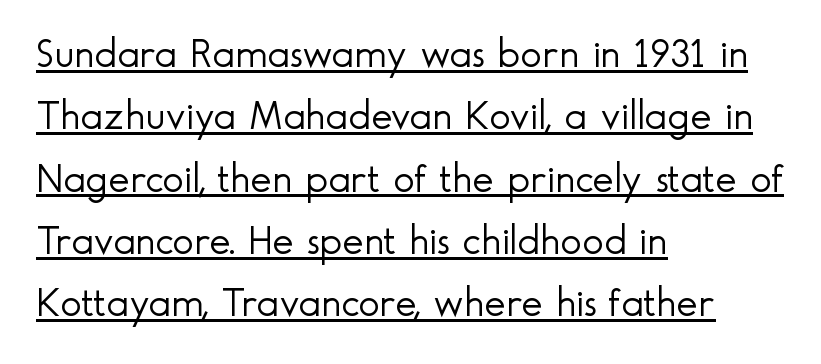
Q: Is the text bold? A: No.
Q: Is the text italic (slanted)? A: No, it is upright.
Q: Is the typeface a serif or a sans-serif typeface? A: Sans-serif.
Q: Is the text underlined? A: Yes.
Q: How is the paragraph aligned? A: Left-aligned.
Q: Is the spacing between letters normal or unusually wide? A: Normal.
Q: Is the spacing between lines tight, normal or loose? A: Normal.
Q: Width (condensed, normal, or wide)? A: Normal.
Q: x-height? A: Small.
Q: Monospaced? A: No.
